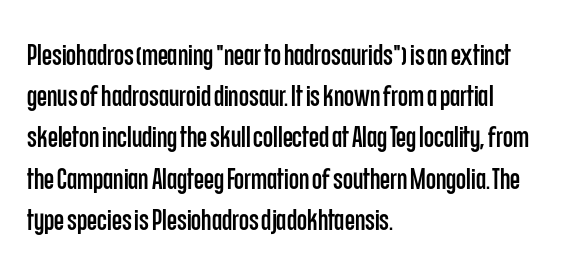
A bare baseline throughout the passage. Rendered with straight, roman letterforms. Glyph-to-glyph distance matches everyday printed text. Which margin do the lines hug? The left one — the right edge is uneven. Each new line begins a customary step beneath the previous one.
